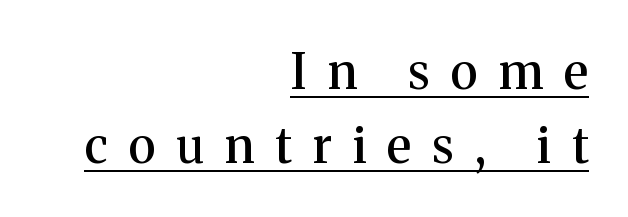
Q: Is the text italic (slanted)? A: No, it is upright.
Q: Is the typeface a serif or a sans-serif typeface? A: Serif.
Q: Is the text underlined? A: Yes.
Q: How is the paragraph aligned? A: Right-aligned.
Q: Is the spacing between letters normal or unusually wide? A: Unusually wide.
Q: Is the spacing between lines tight, normal or loose? A: Normal.
Q: Width (condensed, normal, or wide)? A: Normal.
Q: Stroke contrast? A: Medium.
Q: x-height? A: Medium.
Q: Monospaced? A: No.
